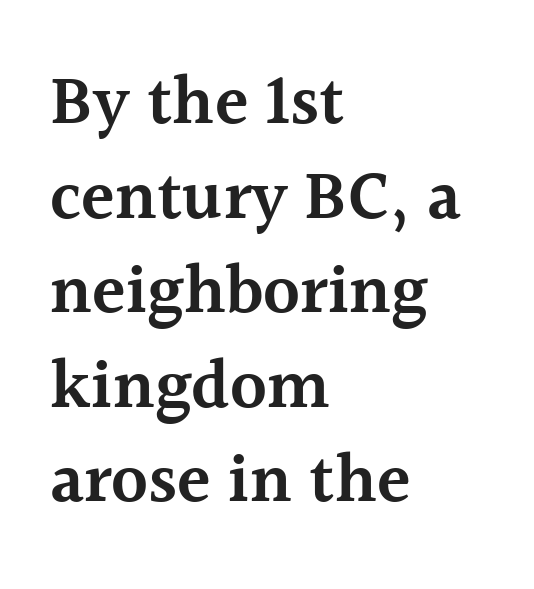
The image shows 69 px semibold serif type, upright; set left-aligned, normal line spacing (1.37x), normal letter spacing, not underlined; a medium x-height.
